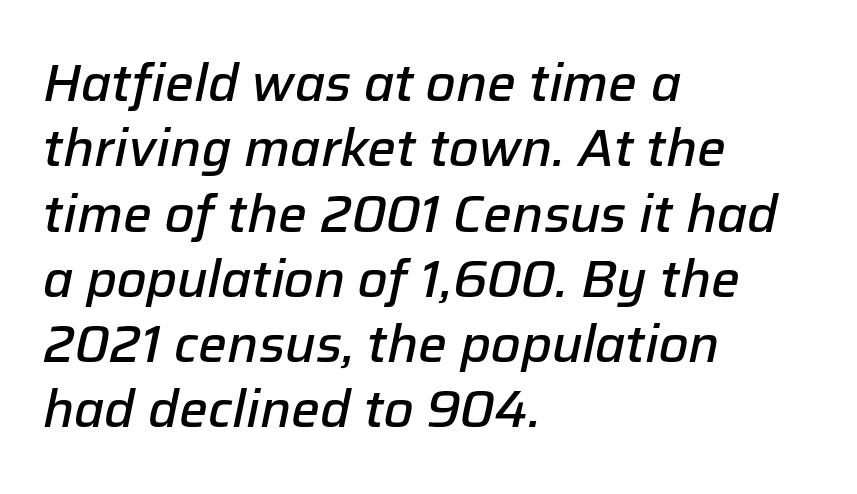
What's the leading like? Ordinary, nothing unusual. Descenders are the only things crossing below the line. The face used here has a pronounced slope to its letters. Is the block centered? No — it sits flush against the left margin. A fair bit of extra ink — the face is semibold, not bold. Standard letterfit; no display-style spreading of the glyphs.
